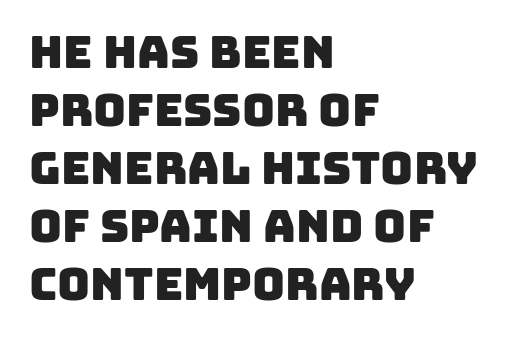
Q: Is the typeface a serif or a sans-serif typeface? A: Sans-serif.
Q: Is the text underlined? A: No.
Q: How is the paragraph aligned? A: Left-aligned.
Q: Is the spacing between letters normal or unusually wide? A: Normal.
Q: Is the spacing between lines tight, normal or loose? A: Normal.
Q: Width (condensed, normal, or wide)? A: Normal.
Q: Stroke contrast? A: Low.
Q: x-height? A: Large.
Q: Monospaced? A: No.
